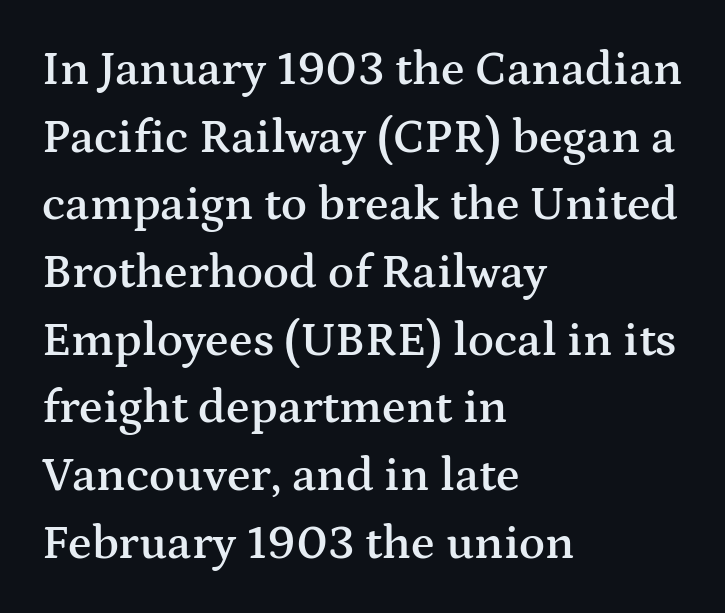
Notice how the passage keeps a crisp vertical edge on the left only. The letters are semibold — heavier than regular but short of a full bold. Horizontal bands of white between lines are of average thickness. The rendering uses natural spacing where letterforms have individual widths. If you drew a line through each stem, it would be perfectly vertical.
